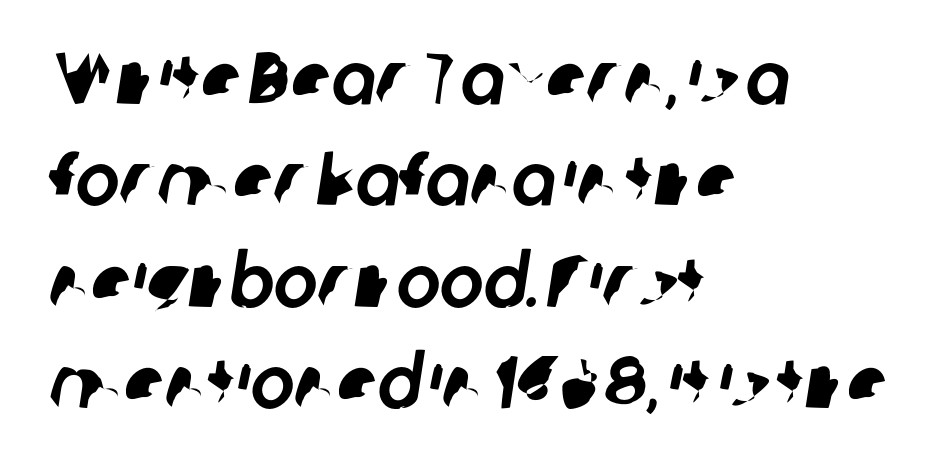
The image shows 74 px sans-serif type; set left-aligned, normal line spacing (1.37x), normal letter spacing, not underlined; low stroke contrast and a medium x-height.
